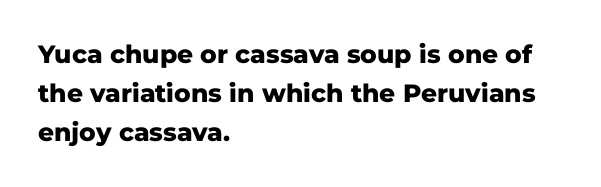
There is no visible air inserted between adjacent glyphs. This sample is left-justified, so line endings fall wherever the words run out. Normally led — the rows are evenly, conventionally spaced. The lettering holds an erect, upright posture throughout.
